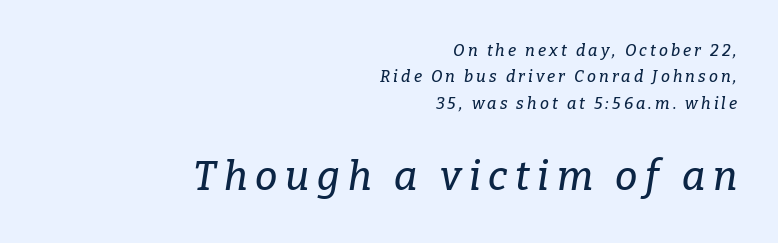
Q: Is the text italic (slanted)? A: Yes, it leans right by about 9 degrees.
Q: Is the typeface a serif or a sans-serif typeface? A: Serif.
Q: Is the text underlined? A: No.
Q: How is the paragraph aligned? A: Right-aligned.
Q: Is the spacing between lines tight, normal or loose? A: Normal.
Q: Which block of text is set in a larger size, the first (top) or the second (bottom)? A: The second (bottom) one.
Q: Width (condensed, normal, or wide)? A: Normal.
Q: Stroke contrast? A: Low.
Q: x-height? A: Medium.
Q: Monospaced? A: No.
